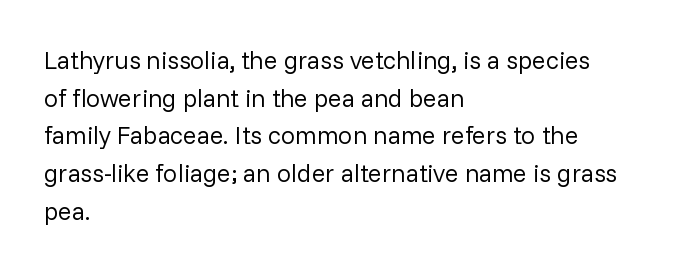
Q: Is the text bold? A: No.
Q: Is the text italic (slanted)? A: No, it is upright.
Q: Is the text underlined? A: No.
Q: How is the paragraph aligned? A: Left-aligned.
Q: Is the spacing between letters normal or unusually wide? A: Normal.
Q: Is the spacing between lines tight, normal or loose? A: Normal.
